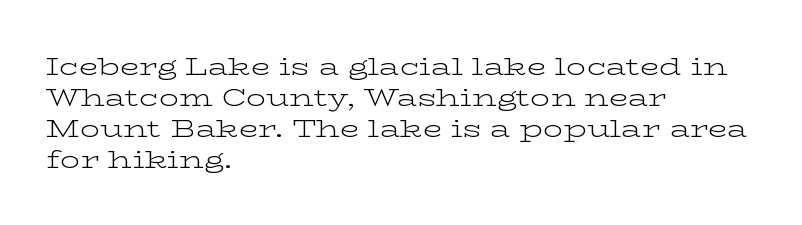
{"italic": "no", "bold": "no", "underline": "no", "align": "left", "line_spacing_ratio": 1.24, "letter_spacing": "normal", "letter_spacing_em": 0.0, "glyph_px": 25}
